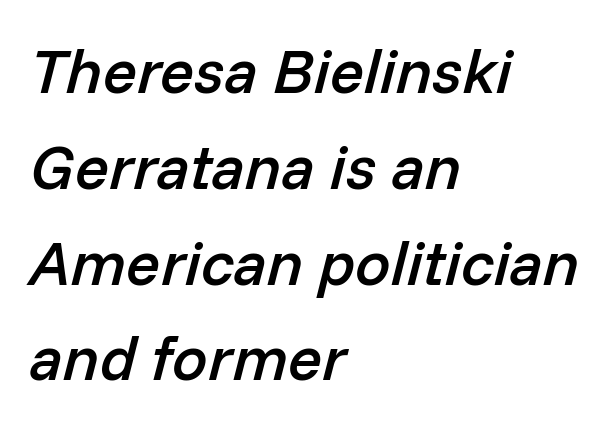
The image shows 63 px semibold type, italic (leaning right); set left-aligned, normal line spacing (1.52x), normal letter spacing, not underlined; low stroke contrast and a medium x-height.
